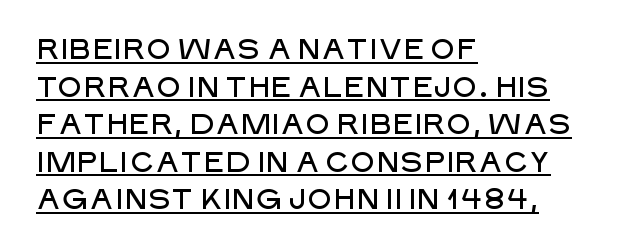
The passage shown stacks its lines at a standard gap. The paragraph has a hard left edge and a soft right edge. The letterforms sit shoulder to shoulder at normal distance. Every character sits straight up, as roman type does. Each line of the rendering has a horizontal stroke beneath the glyphs.
